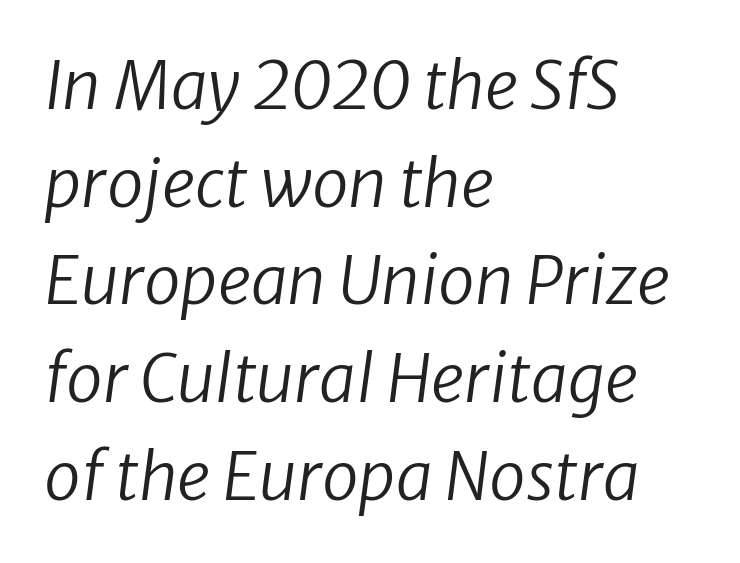
Bare-footed words on every line. This reads as an unemphasized weight, regular at the heaviest. These lines are rendered in a variable-pitch font. The rendering applies a slant to the glyphs.
